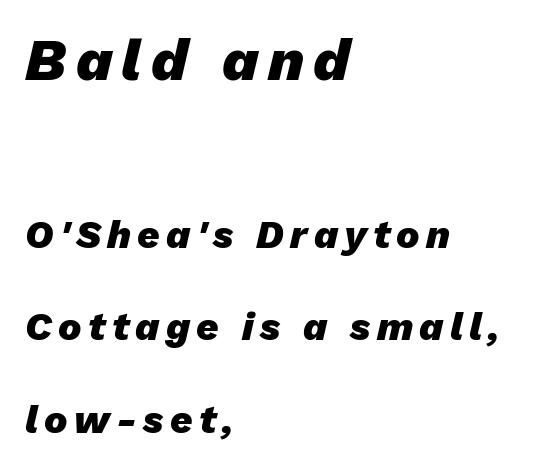
Q: Is the text bold? A: Yes.
Q: Is the text italic (slanted)? A: Yes, it leans right by about 13 degrees.
Q: Is the text underlined? A: No.
Q: How is the paragraph aligned? A: Left-aligned.
Q: Is the spacing between lines tight, normal or loose? A: Loose.
Q: Which block of text is set in a larger size, the first (top) or the second (bottom)? A: The first (top) one.
Q: Width (condensed, normal, or wide)? A: Normal.
Q: Stroke contrast? A: Low.
Q: x-height? A: Medium.
Q: Monospaced? A: No.
